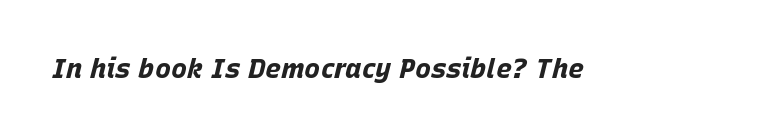
The type is set solid horizontally, with unmodified tracking. Thick stems and heavy bowls — unmistakably bold. Yep, that's italic — everything's leaning. The strip under each line holds only bare page.
